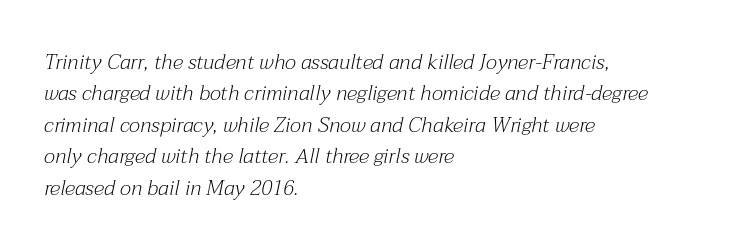
{"italic": "yes", "lean": "right", "slant_degrees": 12, "bold": "no", "underline": "no", "align": "left", "line_spacing": "normal", "line_spacing_ratio": 1.5, "letter_spacing": "normal", "letter_spacing_em": 0.0, "glyph_px": 21}
